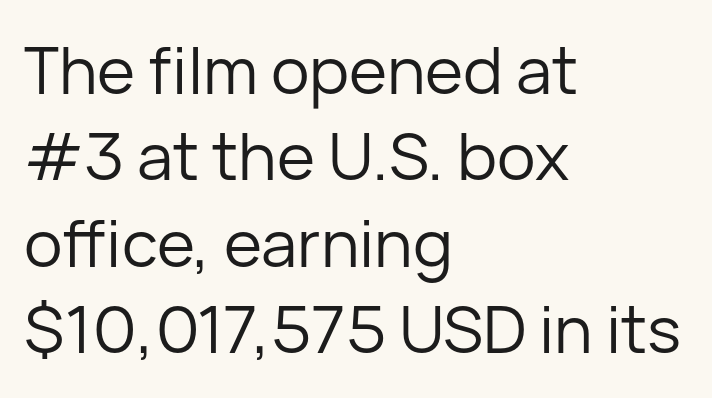
Weight class: somewhere from thin through regular. Tracking value appears to be zero — textbook default spacing. Caption: multi-line text, flush left, ragged right. Characters remain perfectly vertical along every line. Horizontal bands of white between lines are of average thickness.
